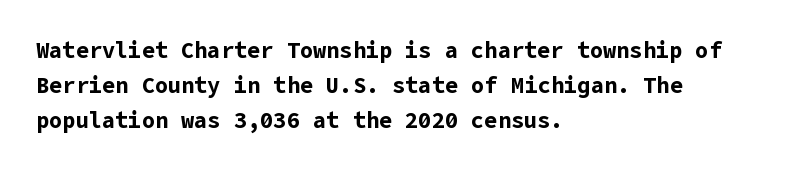
Q: Is the text bold? A: Yes.
Q: Is the text italic (slanted)? A: No, it is upright.
Q: Is the text underlined? A: No.
Q: How is the paragraph aligned? A: Left-aligned.
Q: Is the spacing between letters normal or unusually wide? A: Normal.
Q: Is the spacing between lines tight, normal or loose? A: Normal.
